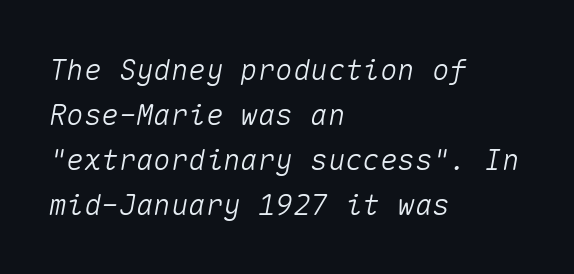
{"italic": "yes", "lean": "right", "slant_degrees": 10, "width": "normal", "stroke_contrast": "medium", "x_height": "medium", "monospaced": "yes", "underline": "no", "align": "left", "line_spacing": "normal", "line_spacing_ratio": 1.55, "letter_spacing": "normal", "letter_spacing_em": 0.0, "glyph_px": 29}
